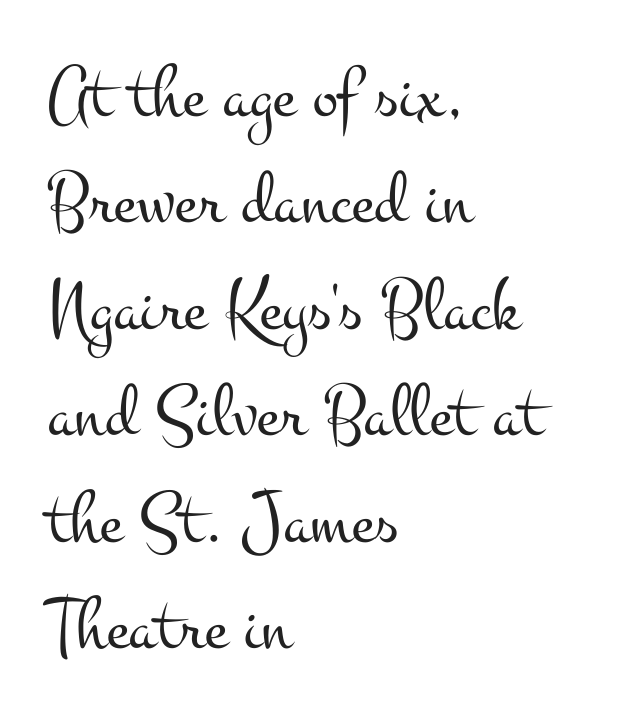
{"bold": "no", "weight": "light", "width": "wide", "stroke_contrast": "medium", "x_height": "small", "monospaced": "no", "underline": "no", "align": "left", "line_spacing": "normal", "line_spacing_ratio": 1.4, "letter_spacing": "normal", "letter_spacing_em": 0.0, "glyph_px": 76}
